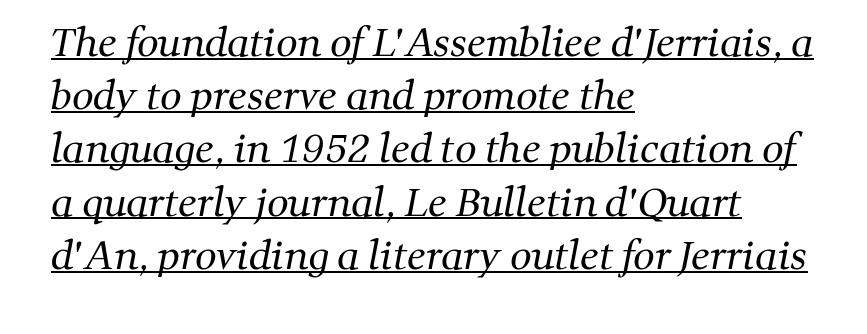
Q: Is the text bold? A: No.
Q: Is the typeface a serif or a sans-serif typeface? A: Serif.
Q: Is the text underlined? A: Yes.
Q: How is the paragraph aligned? A: Left-aligned.
Q: Is the spacing between letters normal or unusually wide? A: Normal.
Q: Is the spacing between lines tight, normal or loose? A: Normal.
Q: Width (condensed, normal, or wide)? A: Normal.
Q: Stroke contrast? A: Medium.
Q: x-height? A: Medium.
Q: Monospaced? A: No.
